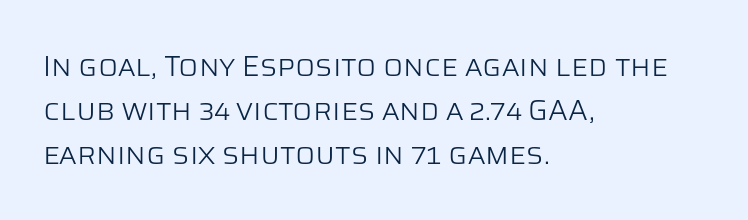
Nothing unusual about the tracking: characters are spaced as the font intends. Look at the bottom of the vertical strokes: they stop flat, with no serifs. Does the lettering tilt? It doesn't — this is upright. Typeset ragged right — the left edge is the straight one. The face looks like a standard text weight, possibly lighter.
